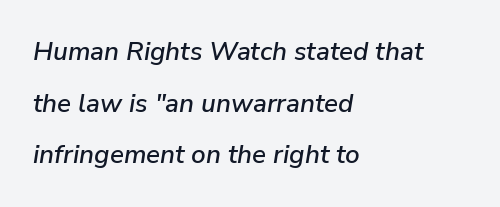
Would a proofreader flag this as italicized? Yes. Every row of glyphs begins at an identical x-position on the left. Nobody drew a line under any word here. The type is set solid horizontally, with unmodified tracking. In terms of leading, this rendering errs on the spacious side.
